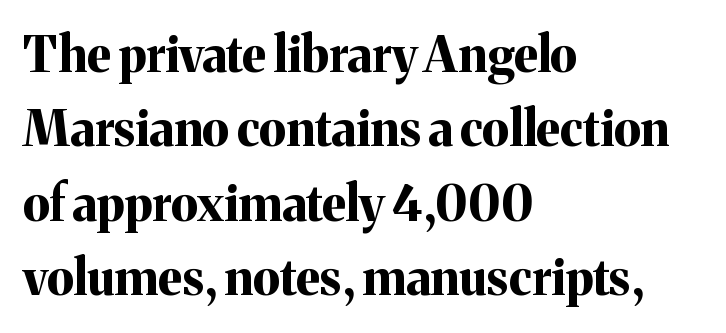
Q: Is the text bold? A: Yes.
Q: Is the text italic (slanted)? A: No, it is upright.
Q: Is the typeface a serif or a sans-serif typeface? A: Serif.
Q: Is the text underlined? A: No.
Q: How is the paragraph aligned? A: Left-aligned.
Q: Is the spacing between letters normal or unusually wide? A: Normal.
Q: Is the spacing between lines tight, normal or loose? A: Normal.
Q: Width (condensed, normal, or wide)? A: Normal.
Q: Stroke contrast? A: Medium.
Q: x-height? A: Medium.
Q: Monospaced? A: No.
